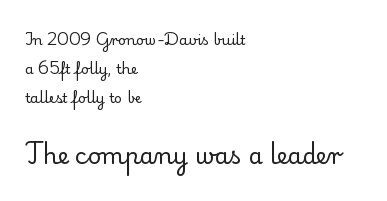
The image shows 23 px text type, upright; set left-aligned, loose line spacing (2.08x), normal letter spacing, not underlined; the second (bottom) block is 1.64x larger.
